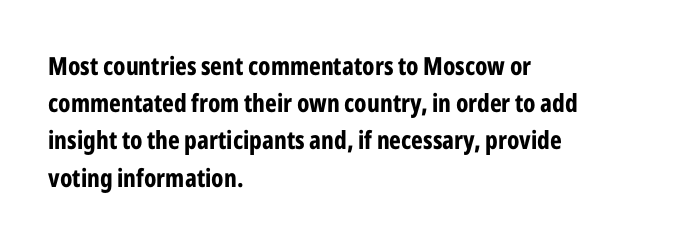
{"italic": "no", "bold": "yes", "underline": "no", "align": "left", "line_spacing": "normal", "line_spacing_ratio": 1.49, "letter_spacing": "normal", "letter_spacing_em": 0.0, "glyph_px": 25}
